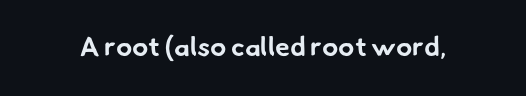
The image shows 27 px bold type; set normal letter spacing, not underlined.
